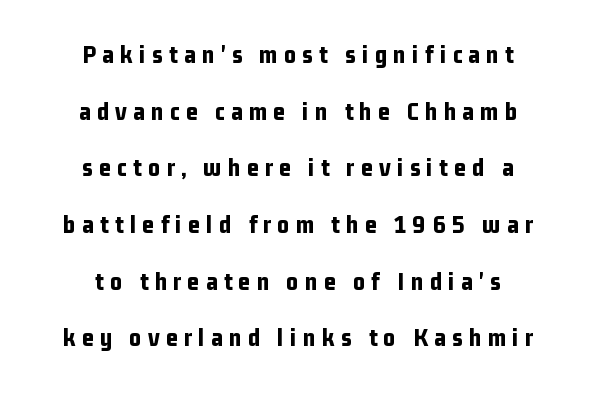
The image shows 26 px bold type, upright; set centered, loose line spacing (2.18x), unusually wide letter spacing (+0.24 em), not underlined.
